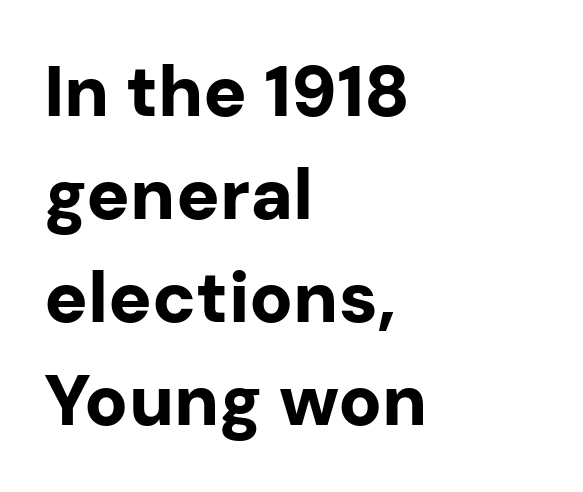
{"serif": "no", "italic": "no", "bold": "yes", "weight": "bold", "width": "normal", "stroke_contrast": "low", "x_height": "medium", "monospaced": "no", "underline": "no", "align": "left", "line_spacing": "normal", "line_spacing_ratio": 1.43, "letter_spacing": "normal", "letter_spacing_em": 0.0, "glyph_px": 72}
